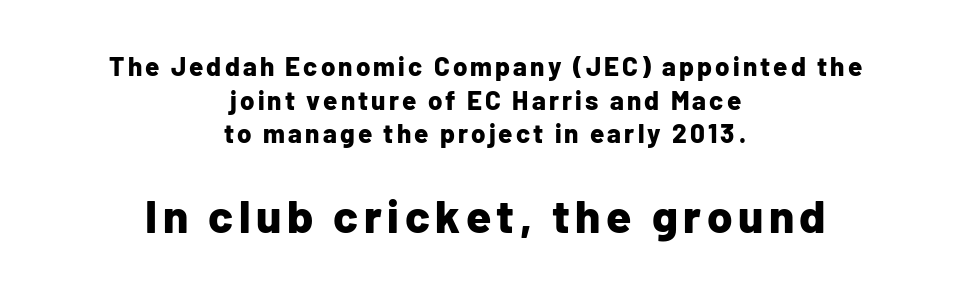
Q: Is the text bold? A: Yes.
Q: Is the text italic (slanted)? A: No, it is upright.
Q: Is the typeface a serif or a sans-serif typeface? A: Sans-serif.
Q: Is the text underlined? A: No.
Q: How is the paragraph aligned? A: Centered.
Q: Is the spacing between lines tight, normal or loose? A: Normal.
Q: Which block of text is set in a larger size, the first (top) or the second (bottom)? A: The second (bottom) one.
Q: Width (condensed, normal, or wide)? A: Normal.
Q: Stroke contrast? A: Low.
Q: x-height? A: Medium.
Q: Monospaced? A: No.
